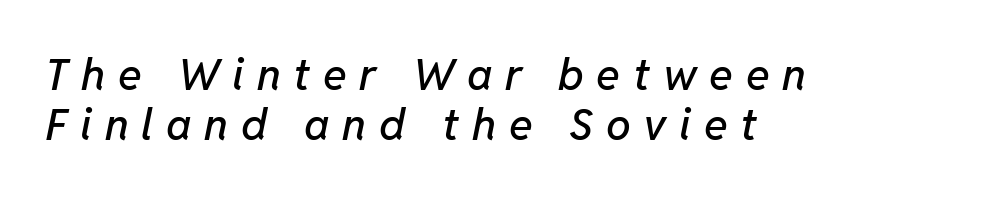
{"italic": "yes", "lean": "right", "slant_degrees": 11, "width": "normal", "stroke_contrast": "low", "x_height": "medium", "monospaced": "no", "underline": "no", "align": "left", "line_spacing": "tight", "line_spacing_ratio": 1.14, "letter_spacing": "wide", "letter_spacing_em": 0.29, "glyph_px": 44}
